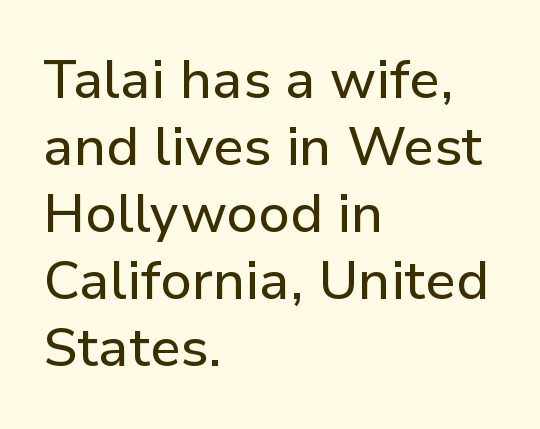
{"serif": "no", "italic": "no", "width": "normal", "stroke_contrast": "low", "x_height": "medium", "monospaced": "no", "underline": "no", "align": "left", "line_spacing_ratio": 1.24, "letter_spacing": "normal", "letter_spacing_em": 0.0, "glyph_px": 54}
